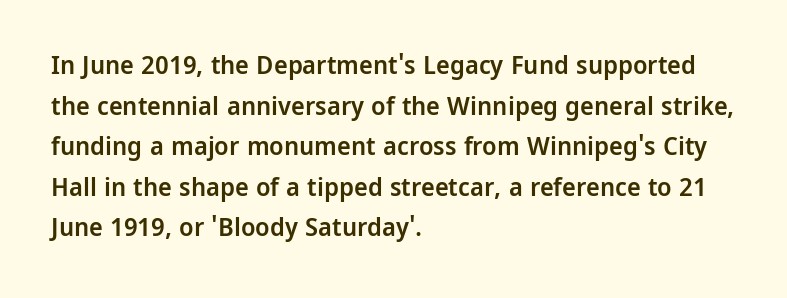
{"italic": "no", "bold": "semi", "underline": "no", "align": "left", "line_spacing": "normal", "line_spacing_ratio": 1.56, "letter_spacing": "normal", "letter_spacing_em": 0.0, "glyph_px": 26}
